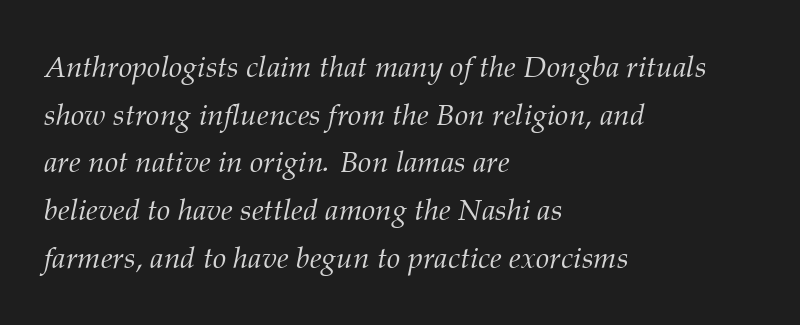
Slant detected: the letters are inclined. The text block is weighted toward the left margin, trailing off unevenly rightward. Leading: standard. The specimen omits any rule beneath the text block's lines. A typesetter would call this proportional, since set widths differ per character.
